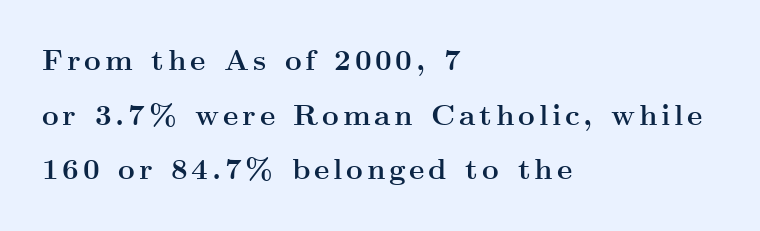
Q: Is the text bold? A: Yes.
Q: Is the text italic (slanted)? A: No, it is upright.
Q: Is the typeface a serif or a sans-serif typeface? A: Serif.
Q: Is the text underlined? A: No.
Q: How is the paragraph aligned? A: Left-aligned.
Q: Width (condensed, normal, or wide)? A: Wide.
Q: Stroke contrast? A: Medium.
Q: x-height? A: Small.
Q: Monospaced? A: No.
